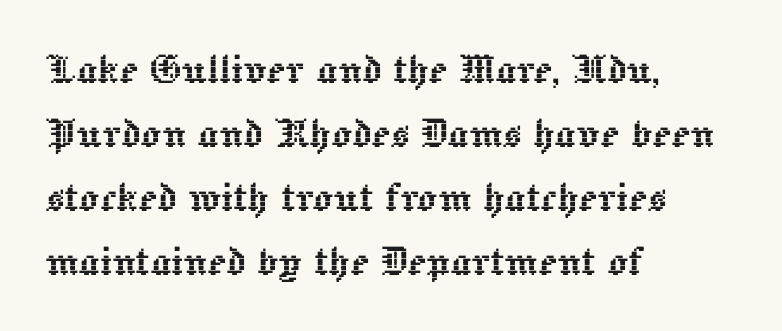
{"italic": "no", "width": "normal", "x_height": "medium", "monospaced": "no", "underline": "no", "align": "left", "line_spacing": "normal", "line_spacing_ratio": 1.28, "letter_spacing": "normal", "letter_spacing_em": 0.0, "glyph_px": 50}
